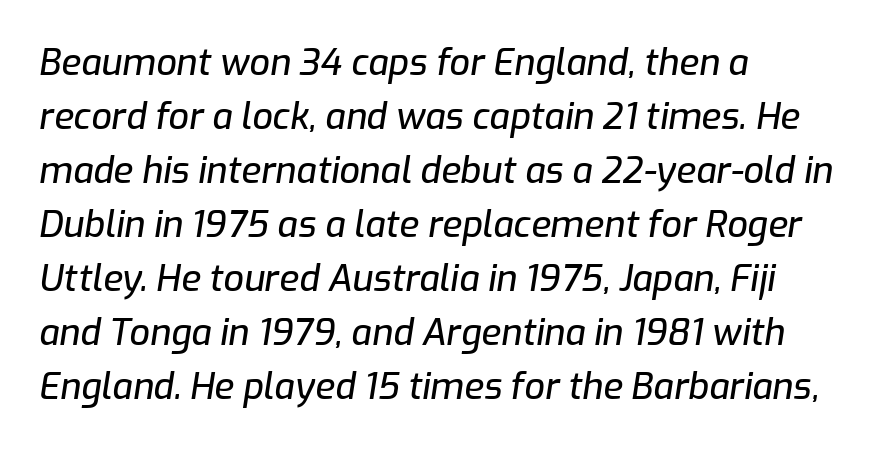
The area under the type is left untouched. The vertical gap from one line to the next is medium. Line beginnings align vertically; line endings do not. The passage shown is typed in a proportional face where columns would drift.
